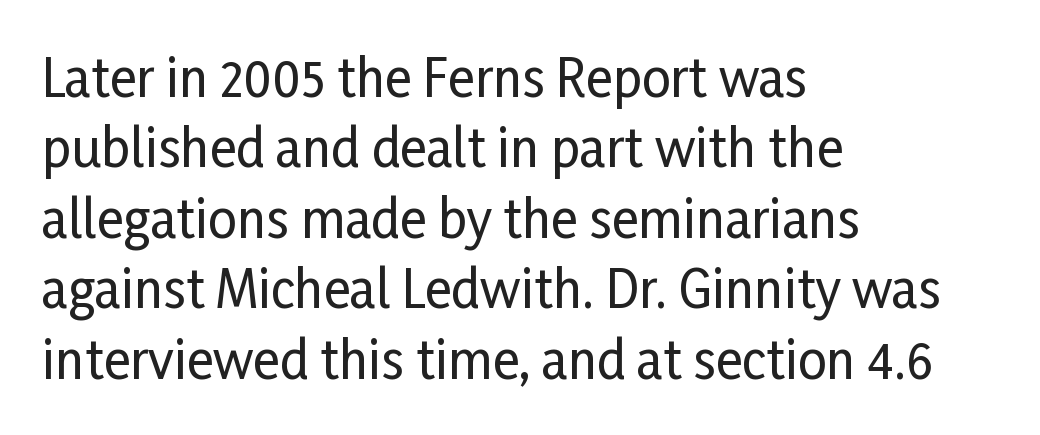
{"serif": "no", "italic": "no", "width": "condensed", "stroke_contrast": "low", "x_height": "medium", "monospaced": "no", "underline": "no", "align": "left", "line_spacing": "normal", "line_spacing_ratio": 1.38, "letter_spacing": "normal", "letter_spacing_em": 0.0, "glyph_px": 51}
